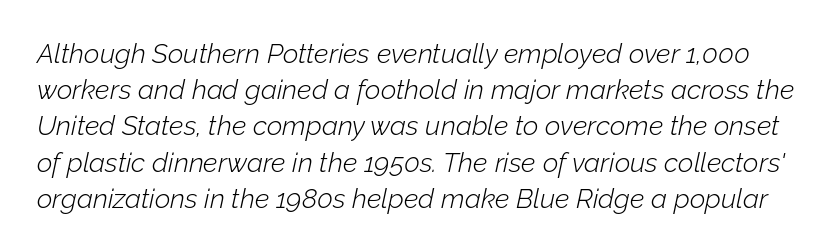
{"italic": "yes", "lean": "right", "slant_degrees": 12, "bold": "no", "underline": "no", "line_spacing": "normal", "line_spacing_ratio": 1.34, "letter_spacing": "normal", "letter_spacing_em": 0.0, "glyph_px": 27}
